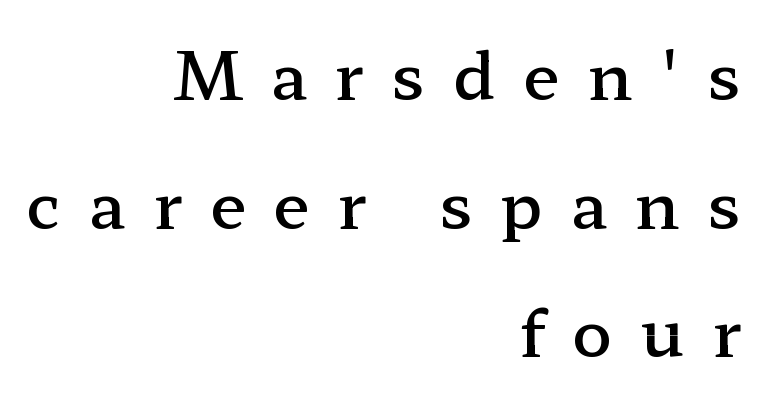
The image shows 66 px semibold, wide serif type, upright; set right-aligned, loose line spacing (1.95x), unusually wide letter spacing (+0.42 em), not underlined; low stroke contrast and a medium x-height.
